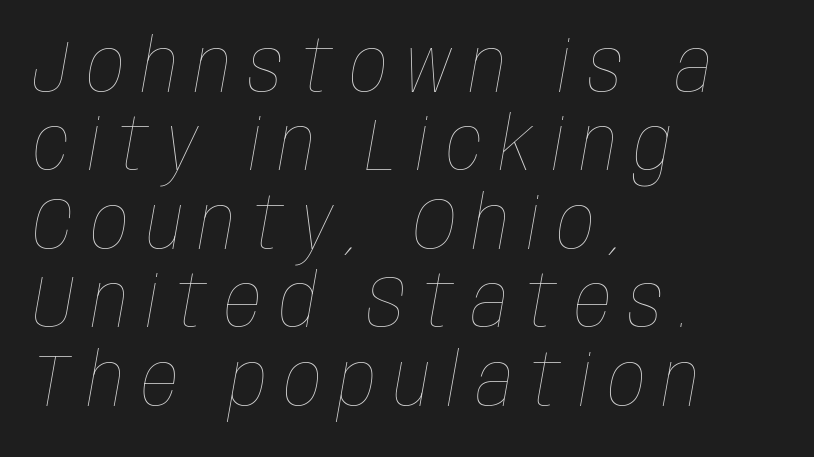
Each line starts at the same left margin while the right side varies. Bare-footed words on every line. These lines have a slow, spaced-out rhythm from letter to letter. Nothing heavy about these letters — not bold at all. This block would grow much taller if given ordinary leading; it's compressed now.
